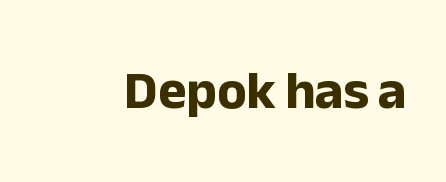
Q: Is the text bold? A: Yes.
Q: Is the text italic (slanted)? A: No, it is upright.
Q: Is the typeface a serif or a sans-serif typeface? A: Sans-serif.
Q: Is the text underlined? A: No.
Q: Is the spacing between letters normal or unusually wide? A: Normal.
Q: Width (condensed, normal, or wide)? A: Normal.
Q: Stroke contrast? A: Low.
Q: x-height? A: Medium.
Q: Monospaced? A: No.
